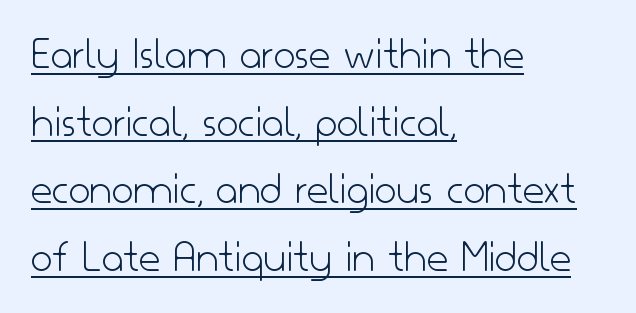
The image shows 47 px light sans-serif type, upright; set left-aligned, normal line spacing (1.44x), normal letter spacing, underlined; low stroke contrast and a small x-height.
